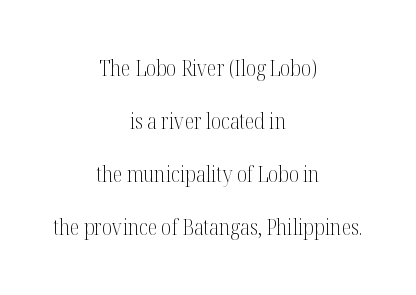
One-word summary of the alignment: center. The axis of the letterforms is exactly vertical. The weight tops out at a normal text grade. The type is set solid horizontally, with unmodified tracking. Leading: increased.
